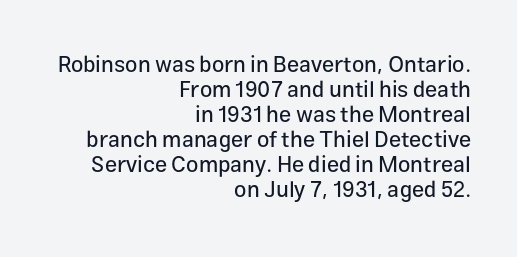
The lines are quadded right. The designer dialed line spacing down below the default. Do the letters lean? They stand straight. The tracking reads as untouched default to a designer's eye.
